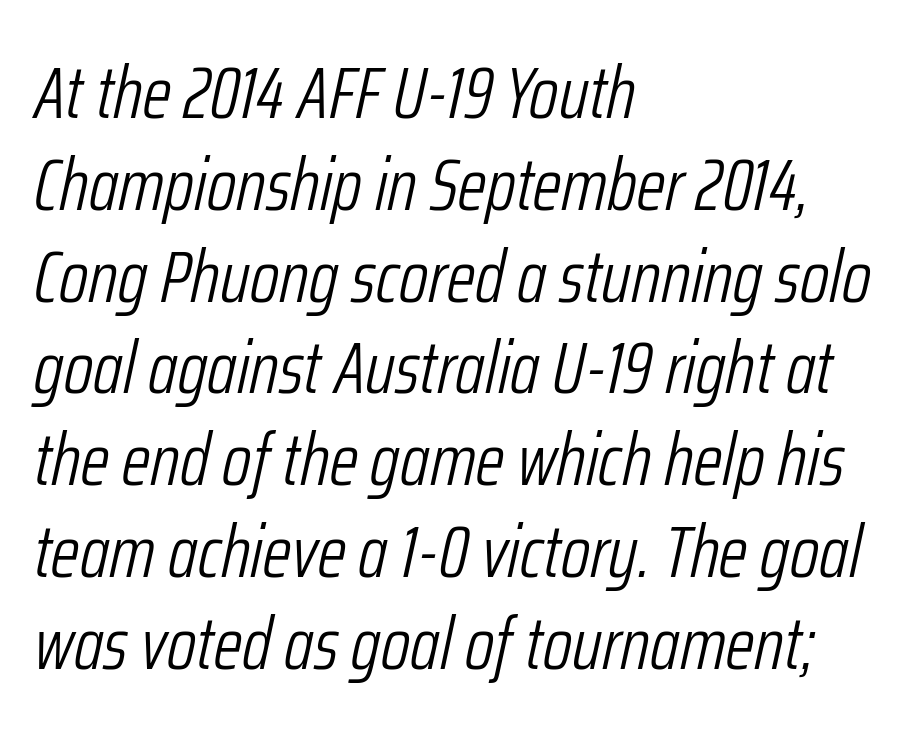
Q: Is the text bold? A: No.
Q: Is the text italic (slanted)? A: Yes, it leans right by about 12 degrees.
Q: Is the text underlined? A: No.
Q: How is the paragraph aligned? A: Left-aligned.
Q: Is the spacing between letters normal or unusually wide? A: Normal.
Q: Width (condensed, normal, or wide)? A: Condensed.
Q: Stroke contrast? A: Low.
Q: x-height? A: Medium.
Q: Monospaced? A: No.
